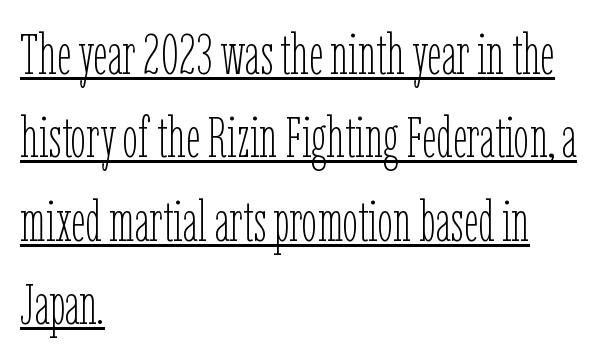
The image shows 56 px thin, condensed type, upright; set left-aligned, normal line spacing (1.49x), normal letter spacing, underlined; low stroke contrast and a medium x-height.
